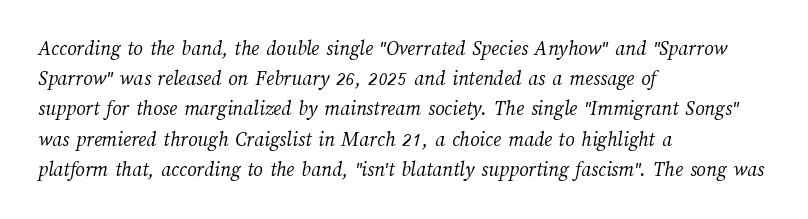
{"bold": "no", "underline": "no", "align": "left", "line_spacing": "normal", "line_spacing_ratio": 1.44, "letter_spacing": "normal", "letter_spacing_em": 0.0, "glyph_px": 21}
